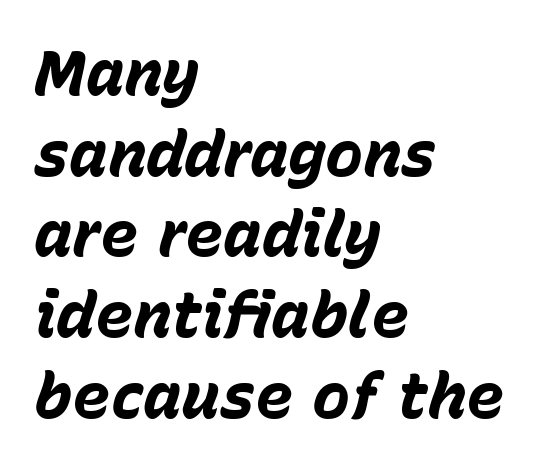
This is heavy type, rendered in bold. Caption: standard tracking, unaltered. It's the slanting kind of type. This sample keeps an unexceptional amount of space between lines.
